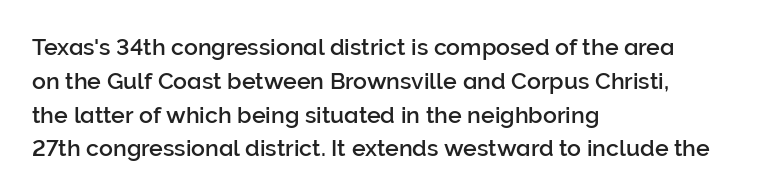
The image shows 23 px text type, upright; set left-aligned, normal line spacing (1.47x), normal letter spacing, not underlined.
